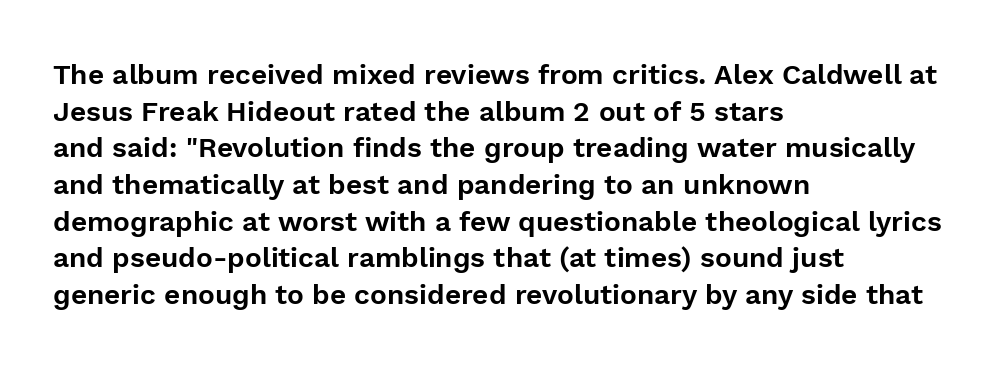
Typeset ragged right — the left edge is the straight one. The lettering stays uniformly vertical, giving the passage a roman look. The letters advance in unequal steps, a hallmark of proportional type. The line-height multiplier appears to be the usual default. I'd call this a sans setting — the letters go barefoot.
